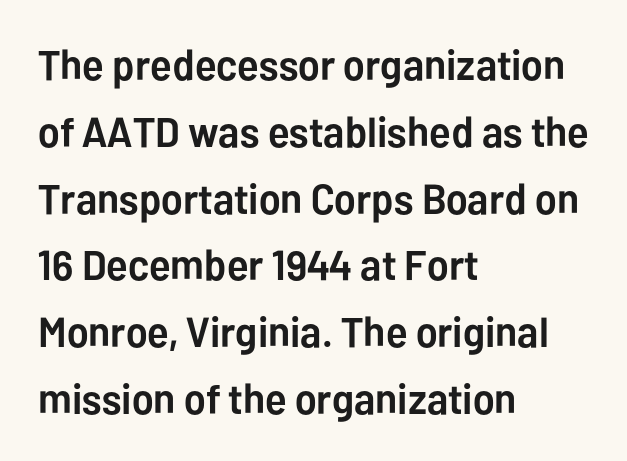
The image shows 42 px semibold sans-serif type, upright; set left-aligned, normal line spacing (1.59x), normal letter spacing, not underlined; low stroke contrast and a medium x-height.
